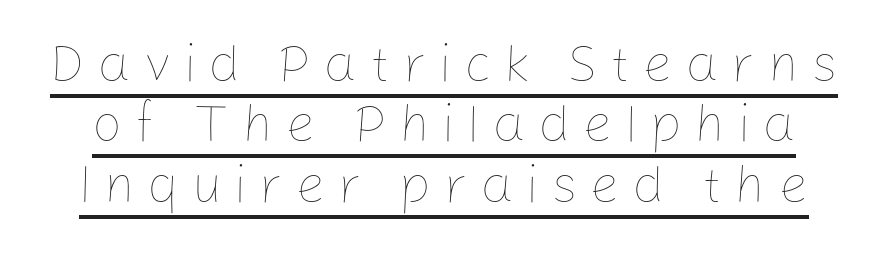
The image shows 53 px thin type, upright; set tight line spacing (1.14x), unusually wide letter spacing (+0.23 em), underlined; low stroke contrast and a medium x-height.
